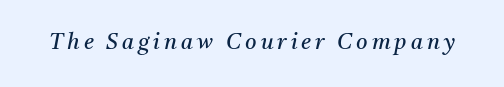
{"italic": "yes", "lean": "right", "slant_degrees": 11, "bold": "no", "underline": "no", "glyph_px": 22}
